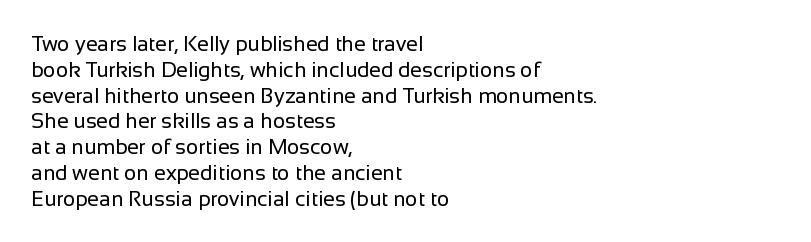
{"italic": "no", "bold": "no", "underline": "no", "align": "left", "line_spacing_ratio": 1.23, "letter_spacing": "normal", "letter_spacing_em": 0.0, "glyph_px": 21}
